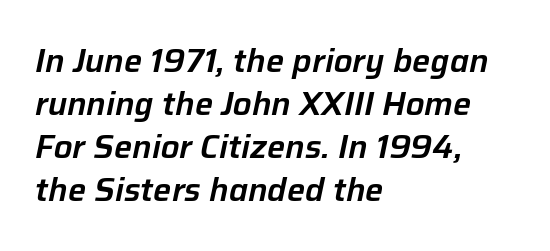
{"italic": "yes", "lean": "right", "slant_degrees": 12, "width": "normal", "stroke_contrast": "low", "x_height": "medium", "monospaced": "no", "underline": "no", "align": "left", "line_spacing": "normal", "line_spacing_ratio": 1.34, "letter_spacing": "normal", "letter_spacing_em": 0.0, "glyph_px": 32}
